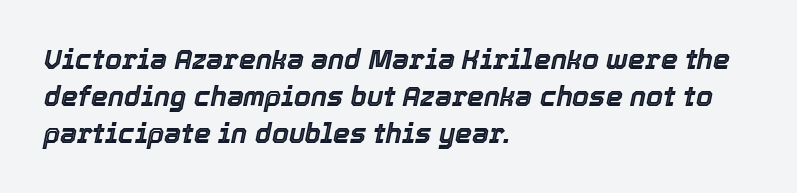
Q: Is the text italic (slanted)? A: Yes, it leans right by about 12 degrees.
Q: Is the text underlined? A: No.
Q: How is the paragraph aligned? A: Left-aligned.
Q: Is the spacing between letters normal or unusually wide? A: Normal.
Q: Is the spacing between lines tight, normal or loose? A: Normal.
